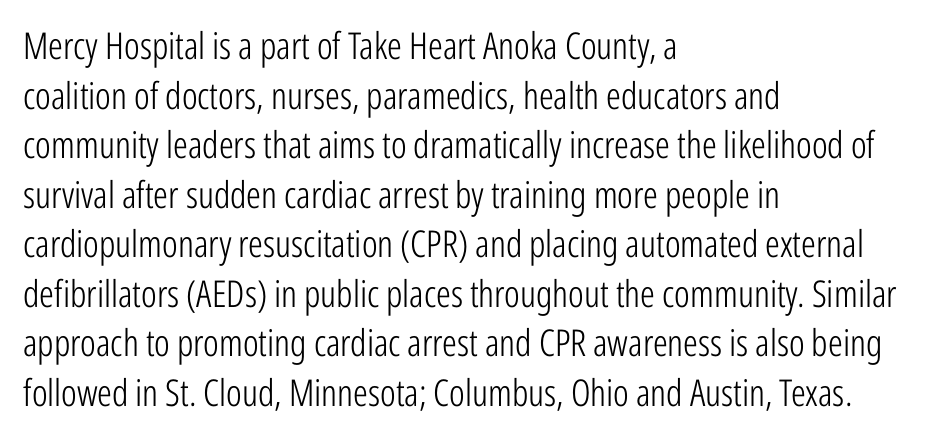
This sample uses an upright cut, with every glyph sitting square on the baseline. Regular leading. The face used here is a sans, in the tradition of grotesques and geometrics. The passage is arranged the way most books set body copy — flush left.
